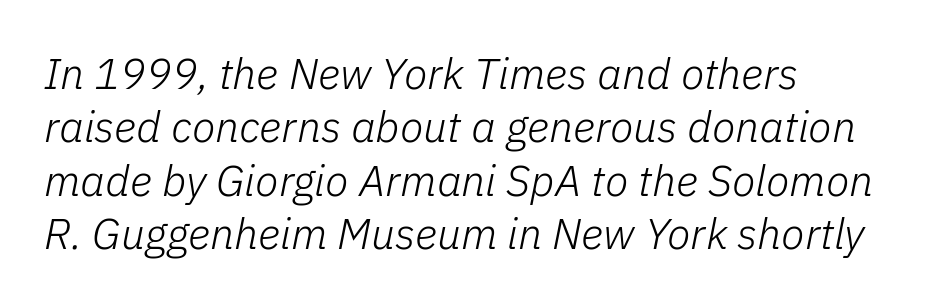
{"italic": "yes", "lean": "right", "slant_degrees": 11, "bold": "no", "weight": "light", "width": "normal", "stroke_contrast": "low", "x_height": "medium", "monospaced": "no", "underline": "no", "align": "left", "line_spacing_ratio": 1.24, "letter_spacing": "normal", "letter_spacing_em": 0.0, "glyph_px": 43}
